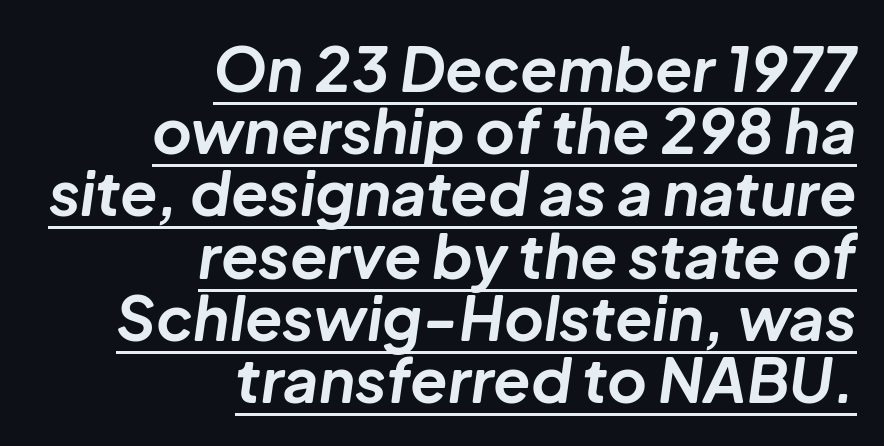
{"italic": "yes", "lean": "right", "slant_degrees": 8, "bold": "yes", "weight": "bold", "width": "normal", "stroke_contrast": "low", "x_height": "medium", "monospaced": "no", "underline": "yes", "align": "right", "line_spacing": "tight", "line_spacing_ratio": 1.02, "letter_spacing": "normal", "letter_spacing_em": 0.0, "glyph_px": 61}
